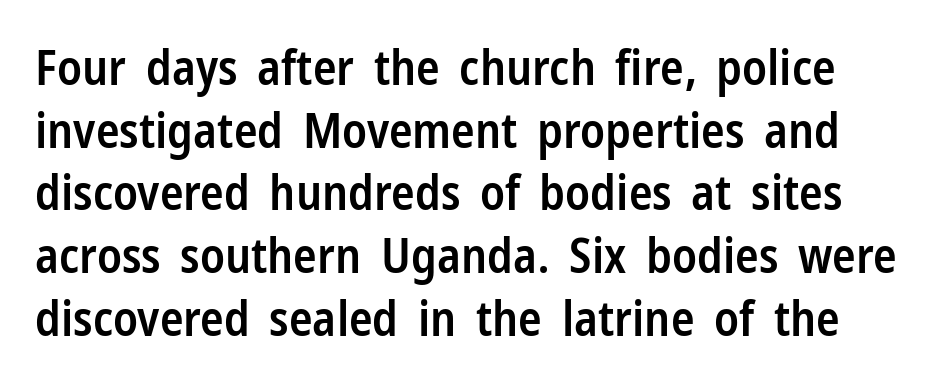
{"serif": "no", "italic": "no", "bold": "semi", "weight": "semibold", "width": "condensed", "stroke_contrast": "low", "x_height": "medium", "monospaced": "no", "underline": "no", "line_spacing": "normal", "line_spacing_ratio": 1.28, "letter_spacing": "normal", "letter_spacing_em": 0.0, "glyph_px": 49}
